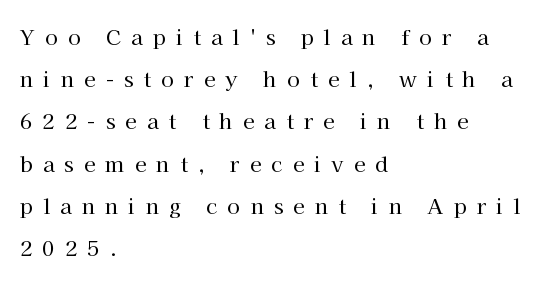
The image shows 21 px text type, upright; set left-aligned, loose line spacing (2.01x), unusually wide letter spacing (+0.48 em), not underlined.
